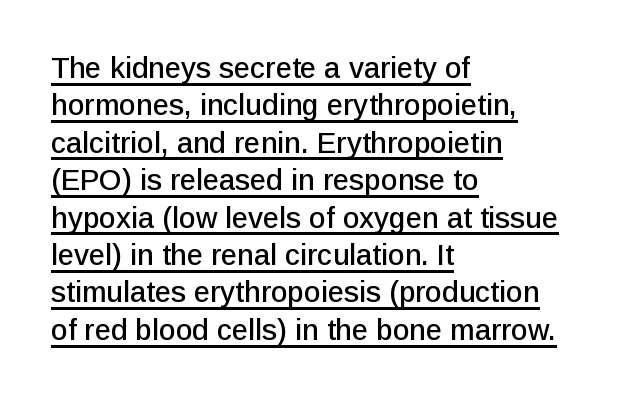
Q: Is the text italic (slanted)? A: No, it is upright.
Q: Is the typeface a serif or a sans-serif typeface? A: Sans-serif.
Q: Is the text underlined? A: Yes.
Q: How is the paragraph aligned? A: Left-aligned.
Q: Is the spacing between letters normal or unusually wide? A: Normal.
Q: Is the spacing between lines tight, normal or loose? A: Normal.
Q: Width (condensed, normal, or wide)? A: Normal.
Q: Stroke contrast? A: Low.
Q: x-height? A: Medium.
Q: Monospaced? A: No.
